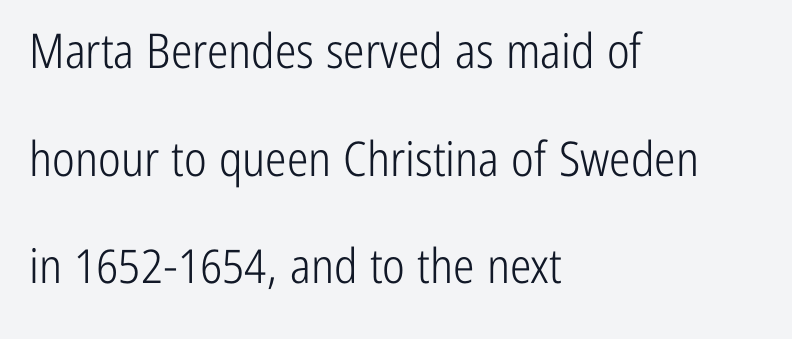
{"serif": "no", "italic": "no", "bold": "no", "weight": "light", "width": "condensed", "stroke_contrast": "low", "x_height": "medium", "monospaced": "no", "underline": "no", "align": "left", "line_spacing": "loose", "line_spacing_ratio": 2.24, "letter_spacing": "normal", "letter_spacing_em": 0.0, "glyph_px": 48}
